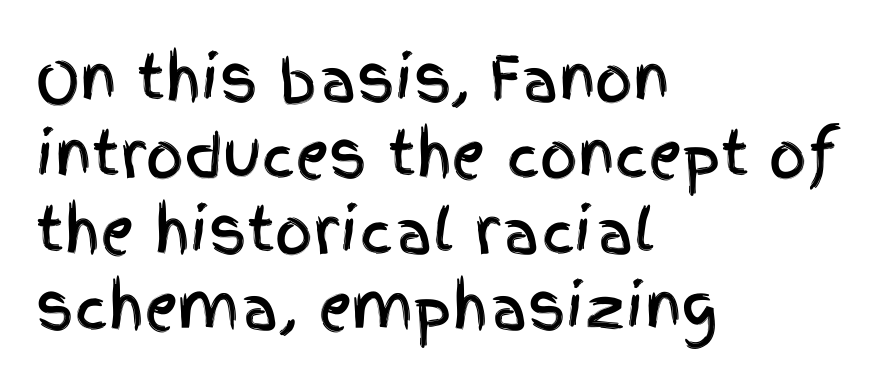
These lines stack with their left ends in a neat column. Think of a printed novel: that variable character pitch is what you see here. Is the letter spacing exaggerated? No — it looks like the ordinary default. Vertically, the passage feels balanced, rows spaced as you'd expect. The lettering holds an erect, upright posture throughout. No word sits above an underline.
